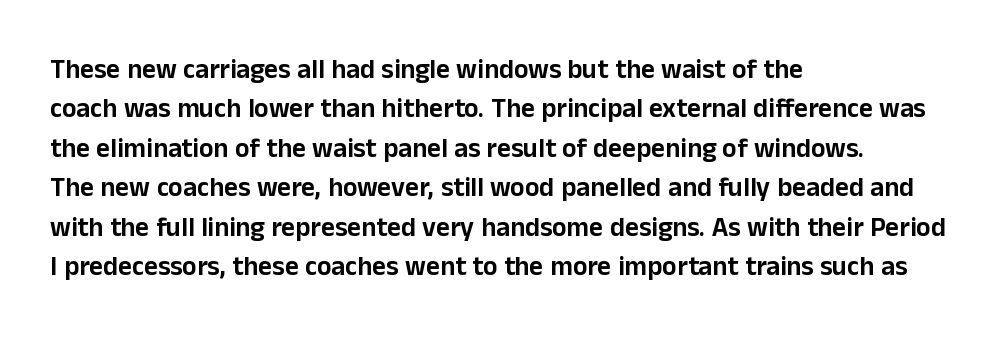
{"italic": "no", "underline": "no", "align": "left", "line_spacing": "normal", "line_spacing_ratio": 1.46, "letter_spacing": "normal", "letter_spacing_em": 0.0, "glyph_px": 27}
